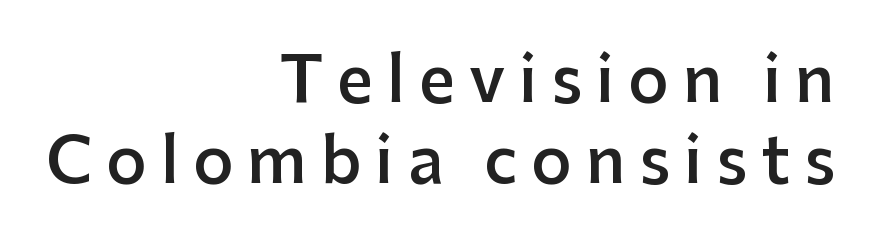
The image shows 63 px semibold sans-serif type, upright; set right-aligned, normal line spacing (1.28x), unusually wide letter spacing (+0.22 em), not underlined; low stroke contrast and a medium x-height.
